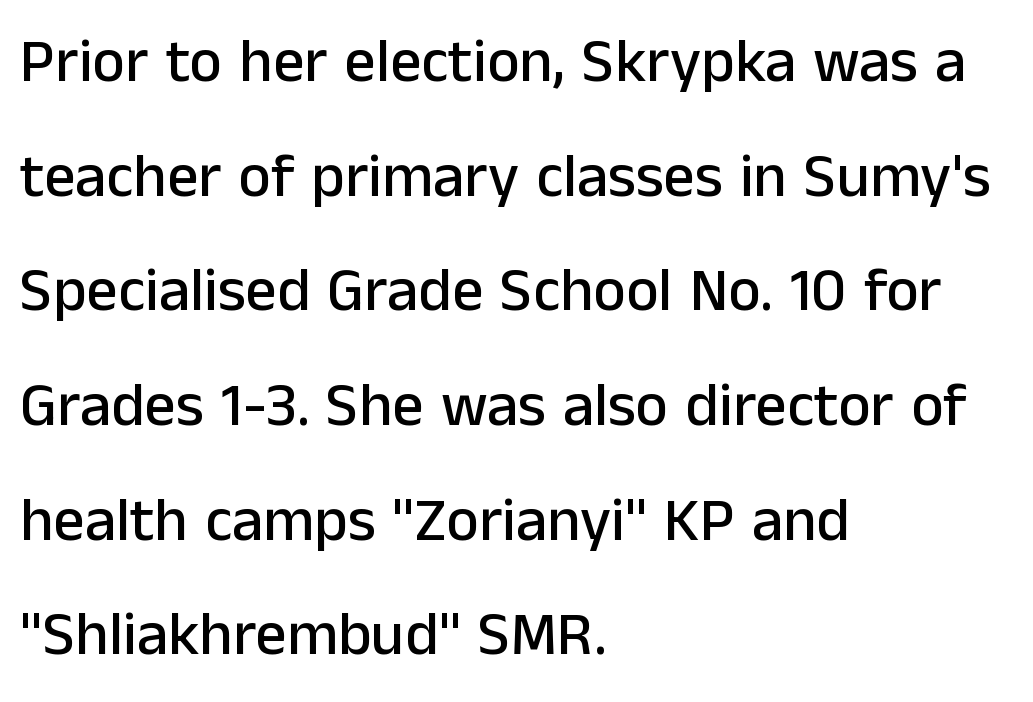
There is no visible air inserted between adjacent glyphs. Look at the bottom of the vertical strokes: they stop flat, with no serifs. A typesetter would call this proportional, since set widths differ per character. Leftover space on each line is placed entirely after the last word. The lettering holds an erect, upright posture throughout.
